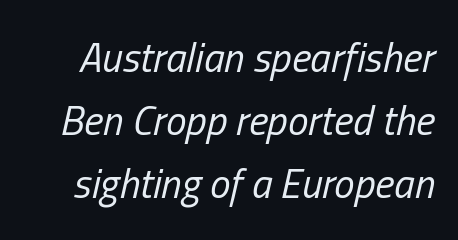
Varying glyph widths throughout — classic text-font behaviour. Weight: in the light-to-regular range. Type without underlining. Nobody touched the tracking dial on this one. These lines sit exactly where default settings would place them. Slant detected: the letters are inclined.
